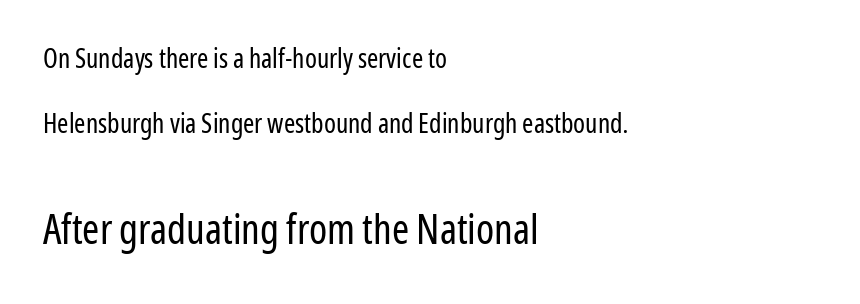
Q: Is the text bold? A: No.
Q: Is the text italic (slanted)? A: No, it is upright.
Q: Is the typeface a serif or a sans-serif typeface? A: Sans-serif.
Q: Is the text underlined? A: No.
Q: How is the paragraph aligned? A: Left-aligned.
Q: Is the spacing between letters normal or unusually wide? A: Normal.
Q: Is the spacing between lines tight, normal or loose? A: Loose.
Q: Which block of text is set in a larger size, the first (top) or the second (bottom)? A: The second (bottom) one.
Q: Width (condensed, normal, or wide)? A: Condensed.
Q: Stroke contrast? A: Low.
Q: x-height? A: Medium.
Q: Monospaced? A: No.
